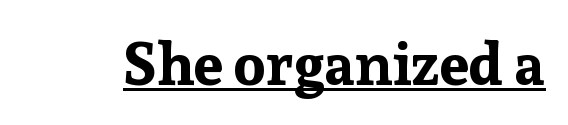
{"serif": "yes", "italic": "no", "bold": "yes", "weight": "bold", "width": "normal", "stroke_contrast": "low", "x_height": "medium", "monospaced": "no", "underline": "yes", "letter_spacing": "normal", "letter_spacing_em": 0.0, "glyph_px": 59}
